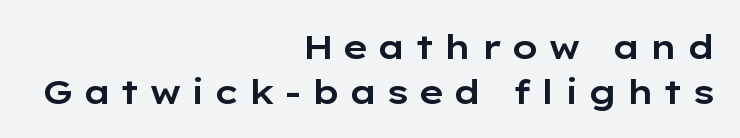
The image shows 34 px wide sans-serif type, upright; set right-aligned, normal line spacing (1.32x), unusually wide letter spacing (+0.25 em), not underlined; low stroke contrast and a medium x-height.
